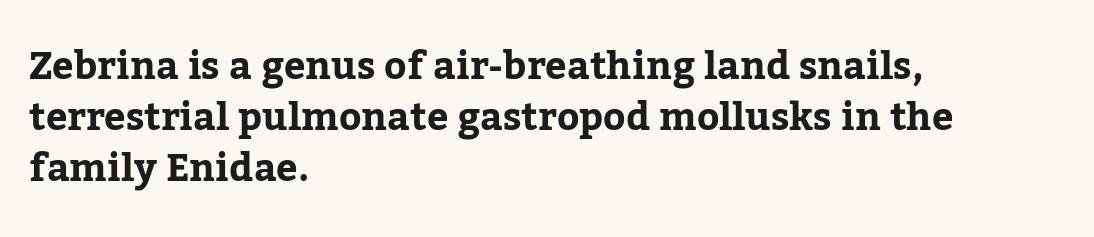
Q: Is the text italic (slanted)? A: No, it is upright.
Q: Is the typeface a serif or a sans-serif typeface? A: Serif.
Q: Is the text underlined? A: No.
Q: How is the paragraph aligned? A: Left-aligned.
Q: Is the spacing between letters normal or unusually wide? A: Normal.
Q: Is the spacing between lines tight, normal or loose? A: Normal.
Q: Width (condensed, normal, or wide)? A: Normal.
Q: Stroke contrast? A: Low.
Q: x-height? A: Medium.
Q: Monospaced? A: No.
